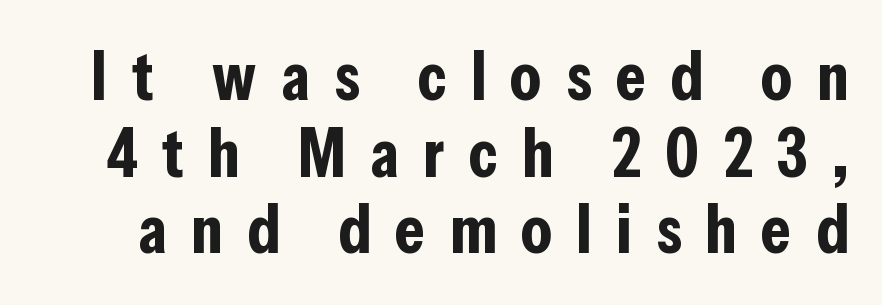
Unlike italic type, these characters show no tilt at all. Spacing between characters has been opened up far beyond the box default. What weight is shown? A full bold with thick strokes. The passage shown is typed in a proportional face where columns would drift. What's the leading like? Squeezed, with rows nearly overlapping. Anything drawn beneath the words? Only blank space.
